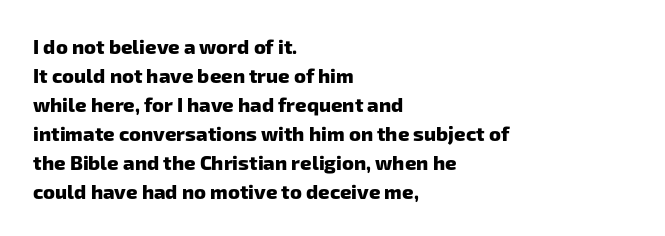
There is no visible air inserted between adjacent glyphs. A clean baseline with only descenders dipping below it. A normal amount of white space separates one row of letters from the next. Left-aligned paragraph, ragged on the right.
